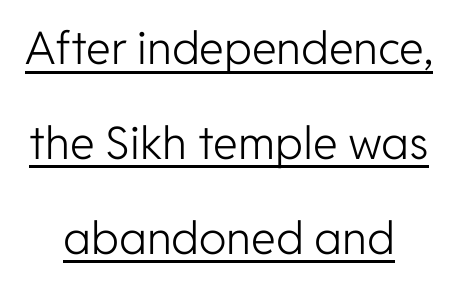
Q: Is the text bold? A: No.
Q: Is the text italic (slanted)? A: No, it is upright.
Q: Is the typeface a serif or a sans-serif typeface? A: Sans-serif.
Q: Is the text underlined? A: Yes.
Q: How is the paragraph aligned? A: Centered.
Q: Is the spacing between letters normal or unusually wide? A: Normal.
Q: Is the spacing between lines tight, normal or loose? A: Loose.
Q: Width (condensed, normal, or wide)? A: Normal.
Q: Stroke contrast? A: Low.
Q: x-height? A: Medium.
Q: Monospaced? A: No.
